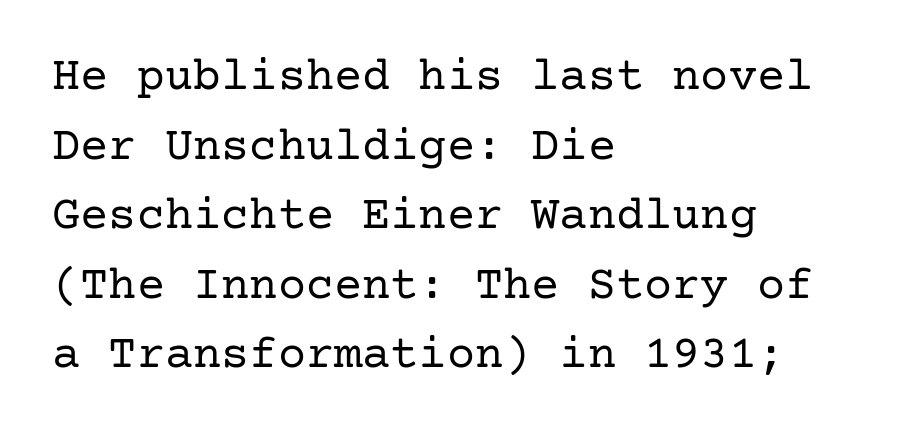
{"serif": "yes", "italic": "no", "bold": "no", "weight": "regular", "width": "normal", "stroke_contrast": "low", "x_height": "medium", "underline": "no", "align": "left", "line_spacing": "normal", "line_spacing_ratio": 1.48, "letter_spacing": "normal", "letter_spacing_em": 0.0, "glyph_px": 47}
